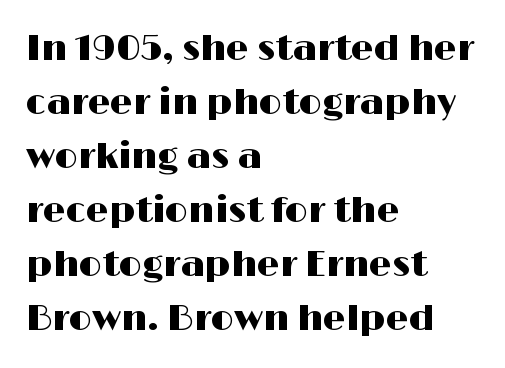
Do the letters lean? They stand straight. The zone under the glyphs is completely vacant. Students, note that the glyphs here touch the page at normal intervals. Successive baselines arrive at the customary interval.
